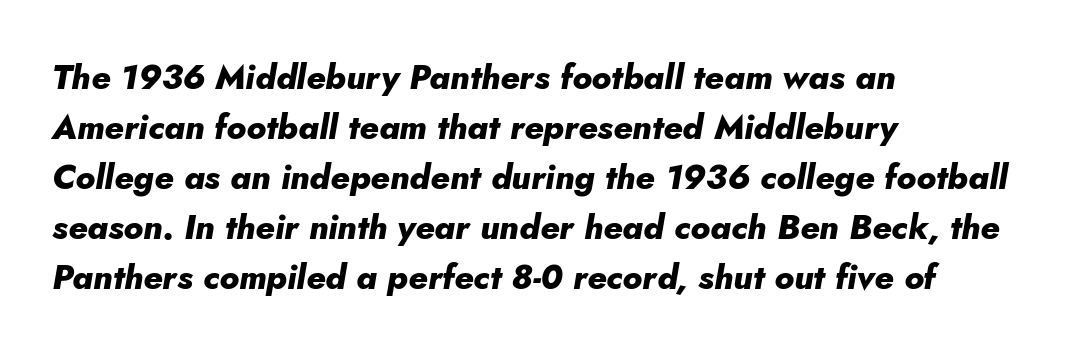
Plenty of ink on the page — the face is bold. A clean baseline with only descenders dipping below it. The rendering anchors every line to the left-hand side. The block of text has a typical density, with ordinary space between rows. The letterforms sit shoulder to shoulder at normal distance. The text carries the slant typical of an italic or oblique font.
